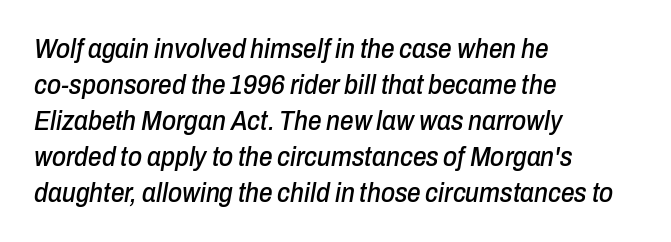
{"italic": "yes", "lean": "right", "slant_degrees": 10, "underline": "no", "align": "left", "line_spacing": "normal", "line_spacing_ratio": 1.33, "letter_spacing": "normal", "letter_spacing_em": 0.0, "glyph_px": 27}
